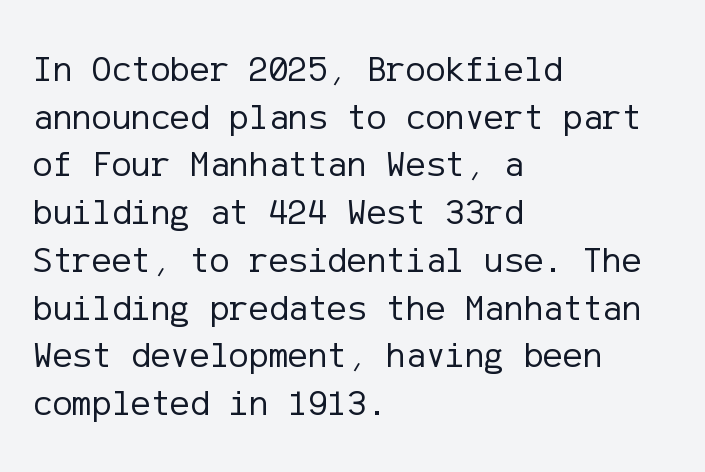
Q: Is the text bold? A: No.
Q: Is the text italic (slanted)? A: No, it is upright.
Q: Is the typeface a serif or a sans-serif typeface? A: Sans-serif.
Q: Is the text underlined? A: No.
Q: How is the paragraph aligned? A: Left-aligned.
Q: Is the spacing between letters normal or unusually wide? A: Normal.
Q: Is the spacing between lines tight, normal or loose? A: Normal.
Q: Width (condensed, normal, or wide)? A: Normal.
Q: Stroke contrast? A: Low.
Q: x-height? A: Medium.
